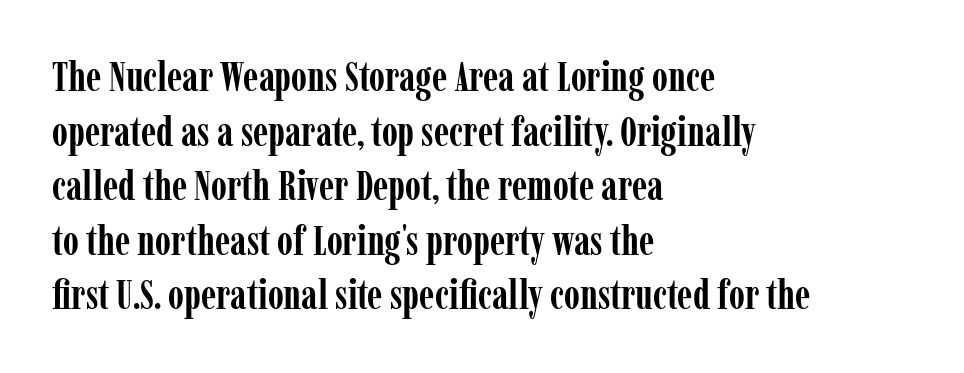
{"serif": "yes", "italic": "no", "bold": "yes", "weight": "semibold", "width": "condensed", "stroke_contrast": "low", "x_height": "medium", "monospaced": "no", "underline": "no", "align": "left", "line_spacing": "normal", "line_spacing_ratio": 1.33, "letter_spacing": "normal", "letter_spacing_em": 0.0, "glyph_px": 41}
